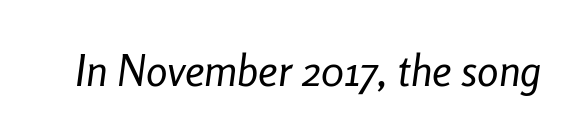
{"italic": "yes", "lean": "right", "slant_degrees": 8, "bold": "no", "weight": "regular", "width": "condensed", "stroke_contrast": "low", "x_height": "medium", "monospaced": "no", "underline": "no", "letter_spacing": "normal", "letter_spacing_em": 0.0, "glyph_px": 43}
